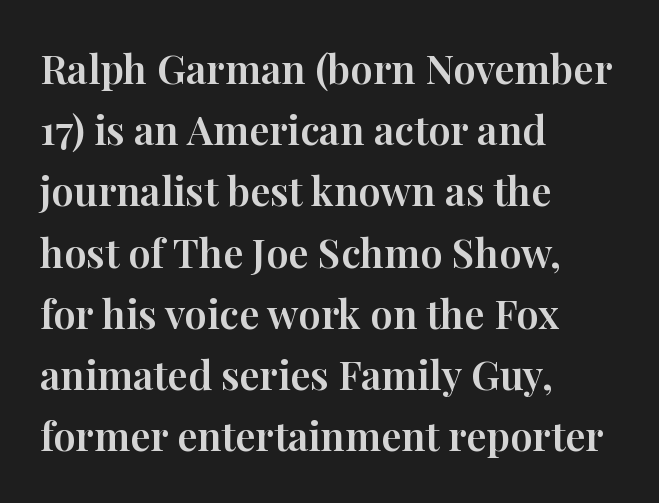
Letterform terminals end in serifs throughout the passage. Nobody drew a line under any word here. This is the regular roman posture of the typeface. Each word holds together tightly as a unit, with standard inter-letter gaps. The designer left line spacing at the default. The paragraph shown leans on its left margin.
